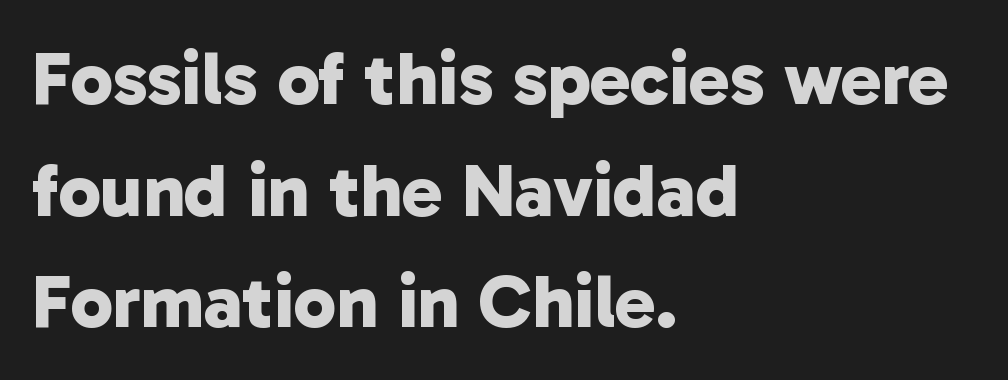
The image shows 76 px bold sans-serif type; set left-aligned, normal line spacing (1.47x), normal letter spacing, not underlined; low stroke contrast and a medium x-height.
